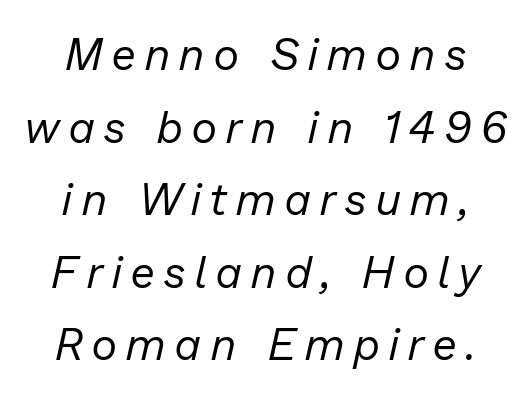
The image shows 44 px regular-weight type, italic (leaning right); set centered, normal line spacing (1.65x), unusually wide letter spacing (+0.22 em), not underlined; low stroke contrast and a medium x-height.
